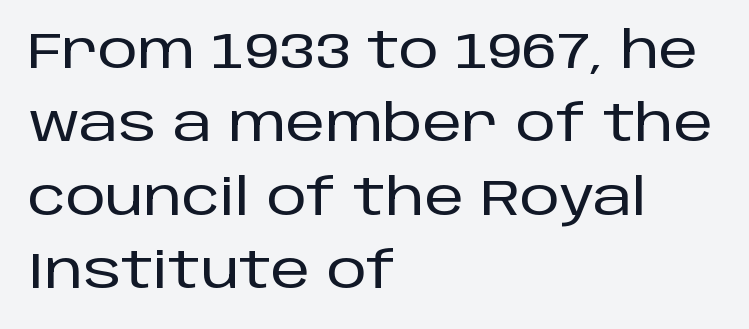
{"serif": "no", "italic": "no", "width": "normal", "stroke_contrast": "low", "x_height": "large", "monospaced": "no", "underline": "no", "align": "left", "line_spacing": "normal", "line_spacing_ratio": 1.47, "letter_spacing": "normal", "letter_spacing_em": 0.0, "glyph_px": 50}
